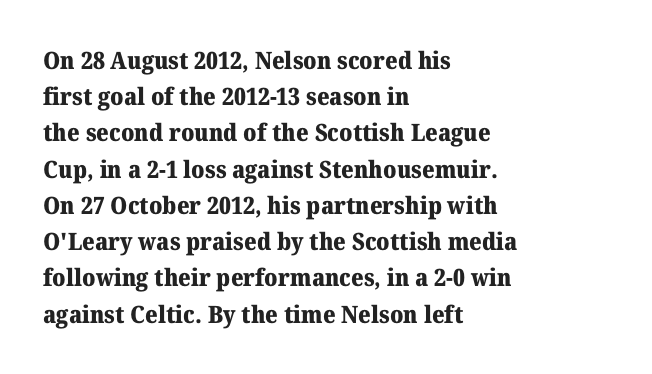
The vertical gap from one line to the next is medium. In terms of posture, this sample is upright. Look at the stroke-to-counter ratio: heavy, a bold. Clear beneath every line of the passage. Casual observation: everything's shoved over to the left. You could call the tracking neutral — neither tight nor loose.
